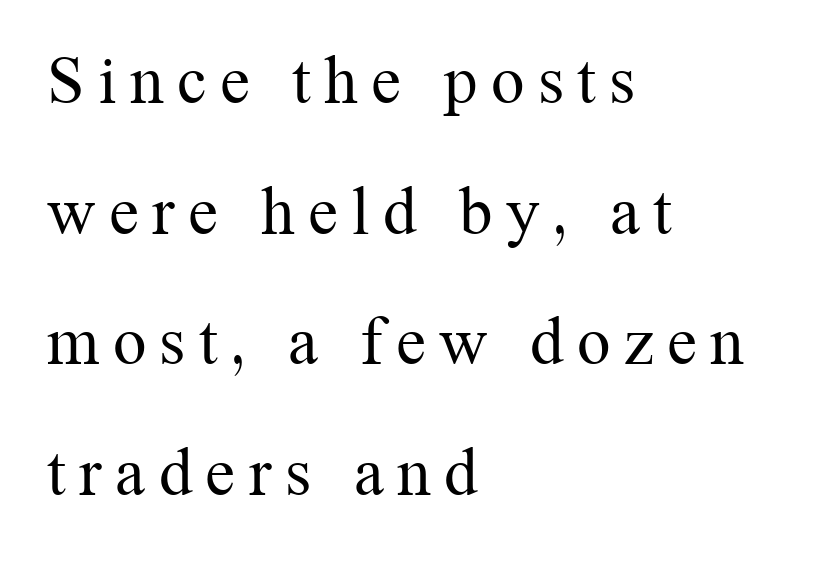
{"serif": "yes", "italic": "no", "bold": "no", "weight": "regular", "width": "normal", "stroke_contrast": "medium", "x_height": "medium", "monospaced": "no", "underline": "no", "align": "left", "line_spacing": "loose", "line_spacing_ratio": 1.95, "letter_spacing": "wide", "letter_spacing_em": 0.2, "glyph_px": 67}
